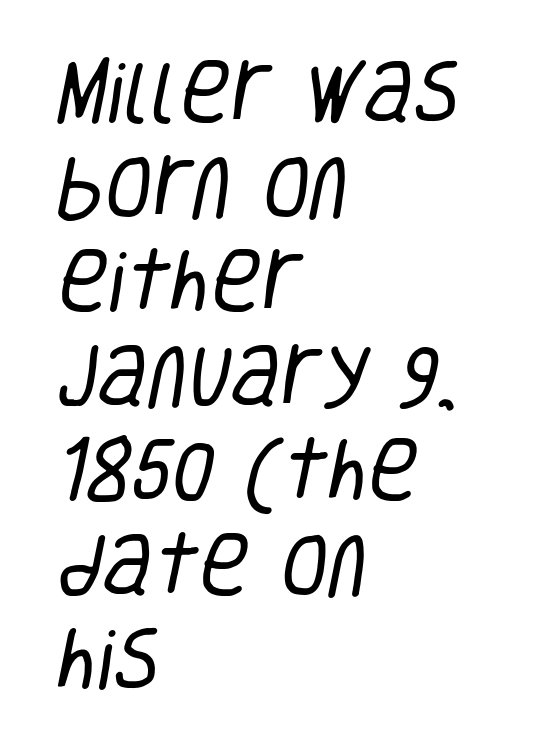
The image shows 69 px regular-weight, condensed sans-serif type; set left-aligned, normal line spacing (1.37x), normal letter spacing, not underlined; low stroke contrast and a large x-height.
